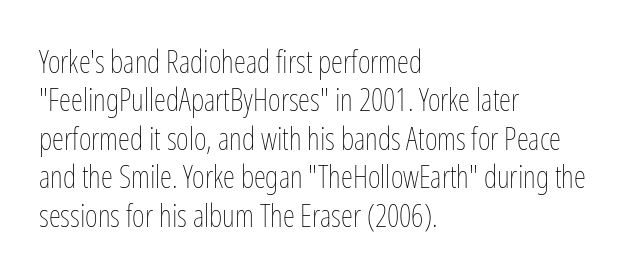
The image shows 31 px thin, condensed type, upright; set left-aligned, line spacing 1.24x, normal letter spacing, not underlined; low stroke contrast and a medium x-height.
